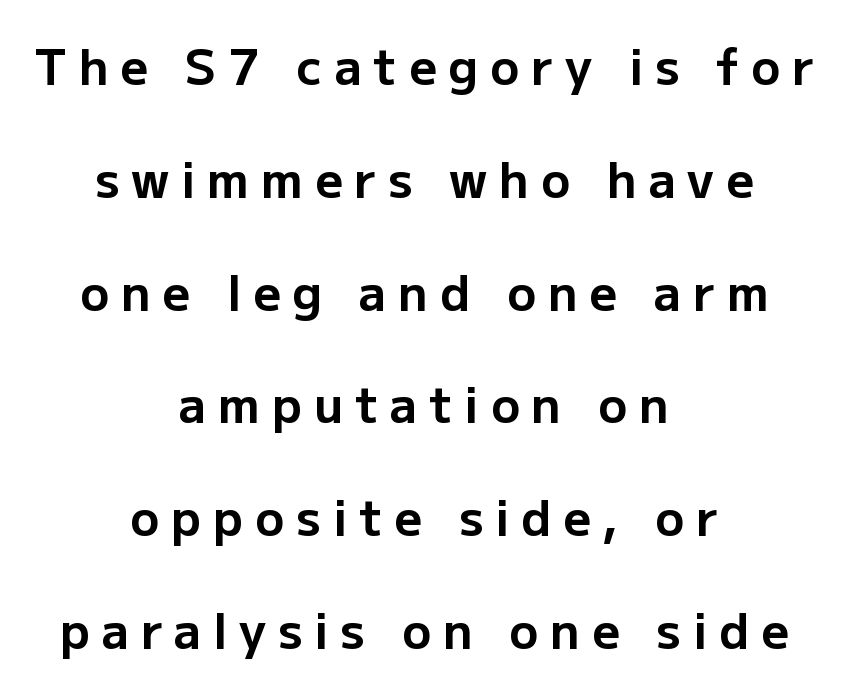
The rendering uses a large line-height, opening up the rows. The font is running at its bold setting. Substantial extra tracking has been applied to these lines. Centered paragraph, ragged on both sides.
